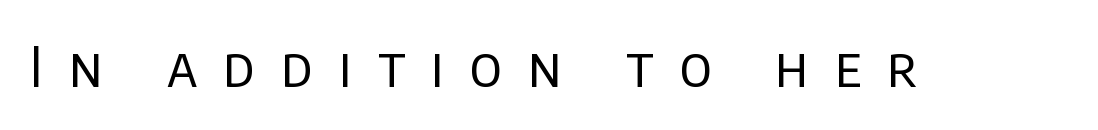
Nothing heavy about these letters — not bold at all. Stroke terminals: plain, sans-serif. Looks like regular typesetting: each glyph gets only the width it needs. Tracking here is generous; glyphs stand well apart from one another. This is roman type, the default non-slanted kind. Check the space under the baseline: it is left empty.
